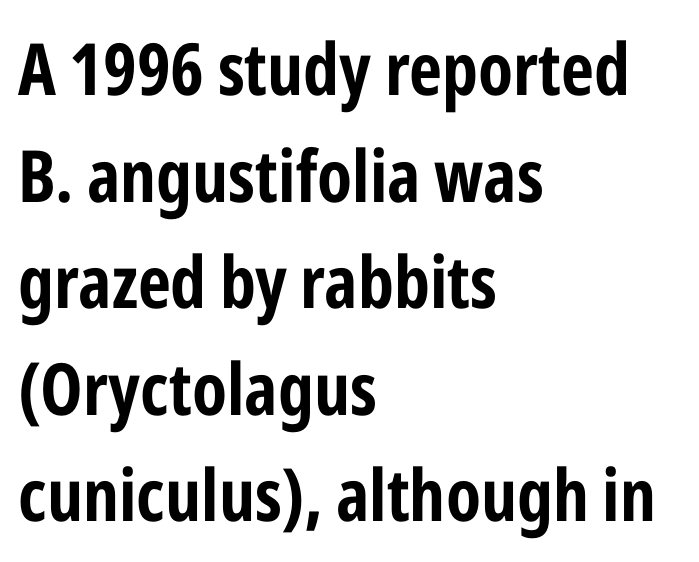
Which margin do the lines hug? The left one — the right edge is uneven. The passage shown is typed in a proportional face where columns would drift. The lettering stays uniformly vertical, giving the passage a roman look. The face used here is rendered with its standard letterfit.
